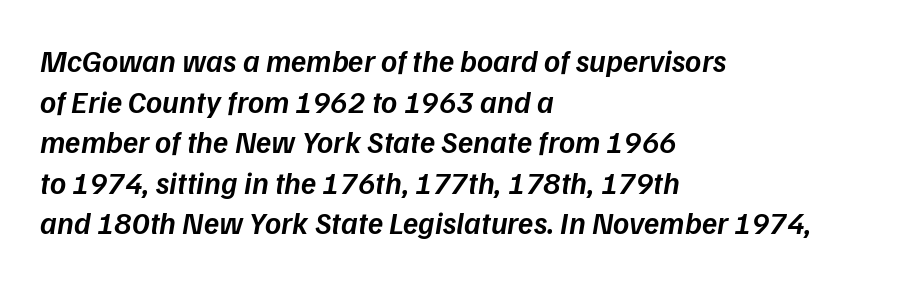
The glyphs look as if they've been sheared to an angle. Here the designer chose a conventional face with non-uniform glyph widths. Descender tails drop into unmarked territory. The passage is arranged the way most books set body copy — flush left.
